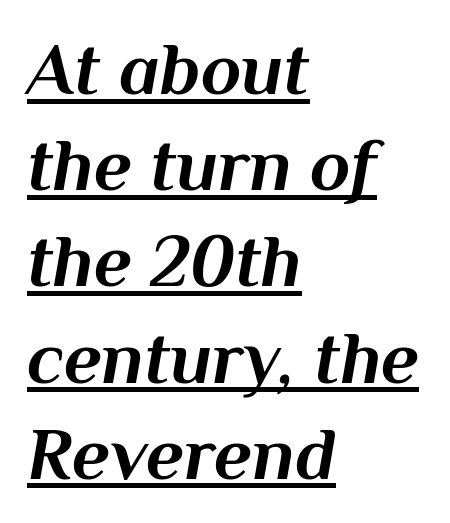
The image shows 74 px bold type, italic (leaning right); set left-aligned, normal line spacing (1.3x), normal letter spacing, underlined; medium stroke contrast and a medium x-height.
